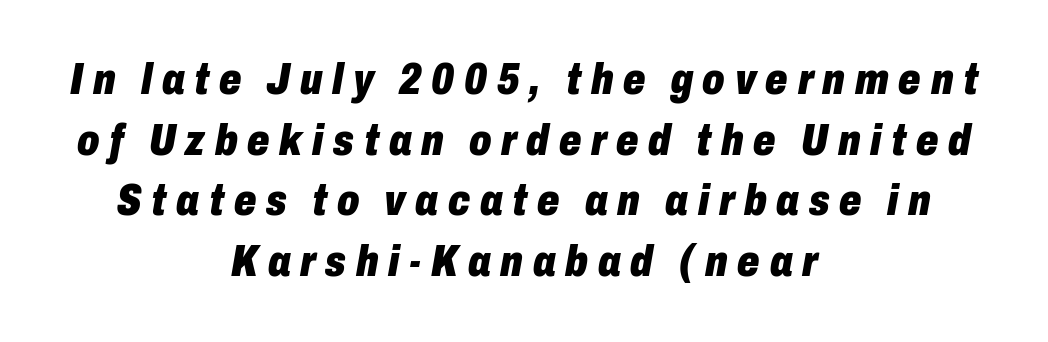
Casual observation: everything's sitting right in the middle. Inter-character spacing is expanded well beyond the font's built-in metrics. Heavy-handed strokes throughout: this text is bold. Would a proofreader flag this as italicized? Yes. Character widths vary here, with narrow letters taking less room than wide ones.
